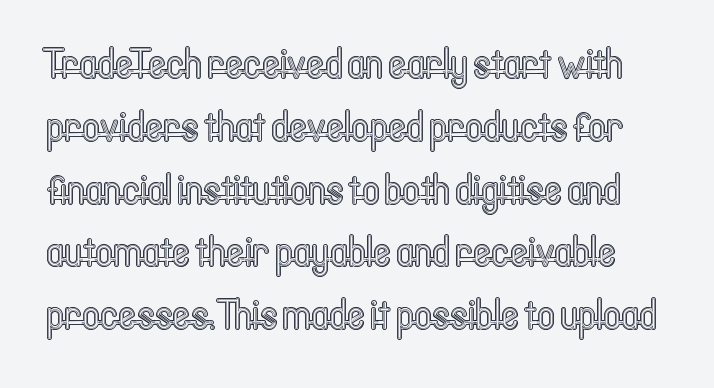
The image shows 43 px condensed type, upright; set normal line spacing (1.46x), normal letter spacing, not underlined; a medium x-height.
